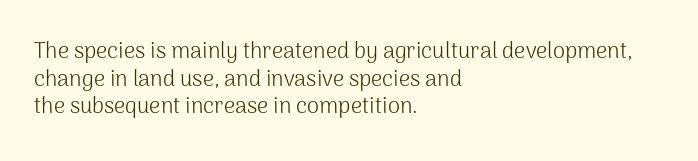
Q: Is the text bold? A: No.
Q: Is the text italic (slanted)? A: No, it is upright.
Q: Is the text underlined? A: No.
Q: How is the paragraph aligned? A: Left-aligned.
Q: Is the spacing between letters normal or unusually wide? A: Normal.
Q: Is the spacing between lines tight, normal or loose? A: Normal.
